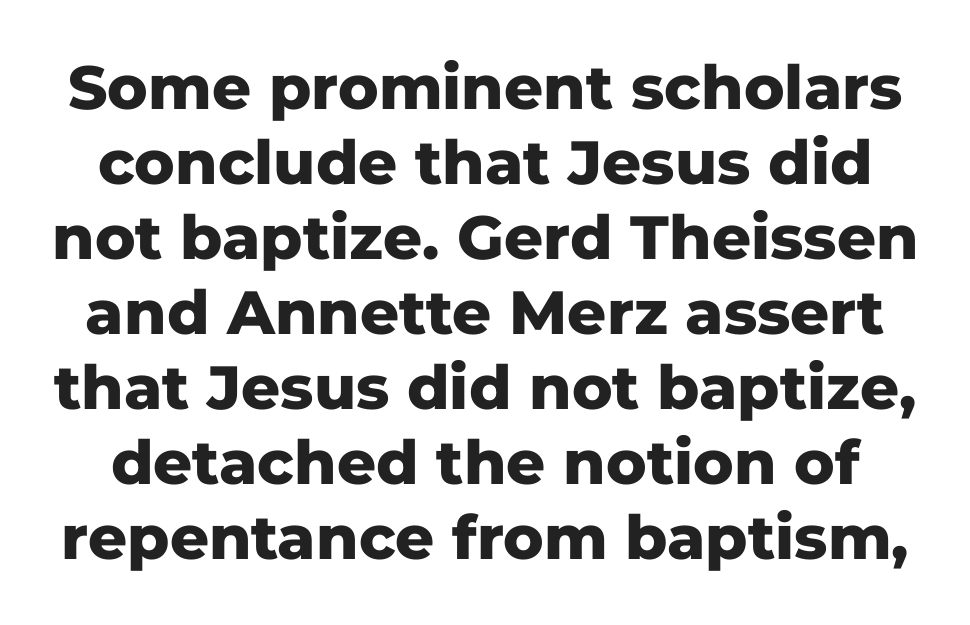
The image shows 61 px heavy sans-serif type, upright; set line spacing 1.23x, normal letter spacing, not underlined; low stroke contrast and a medium x-height.
